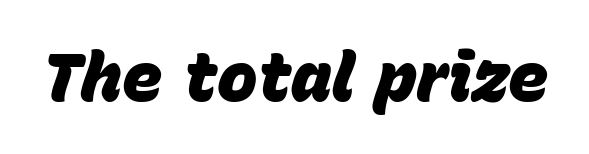
{"italic": "yes", "lean": "right", "slant_degrees": 15, "bold": "yes", "weight": "heavy", "width": "normal", "stroke_contrast": "low", "x_height": "large", "monospaced": "no", "underline": "no", "letter_spacing": "normal", "letter_spacing_em": 0.0, "glyph_px": 68}
